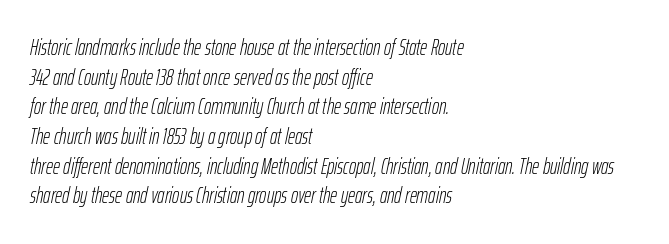
Q: Is the text bold? A: No.
Q: Is the text italic (slanted)? A: Yes, it leans right by about 12 degrees.
Q: Is the text underlined? A: No.
Q: How is the paragraph aligned? A: Left-aligned.
Q: Is the spacing between letters normal or unusually wide? A: Normal.
Q: Is the spacing between lines tight, normal or loose? A: Normal.
